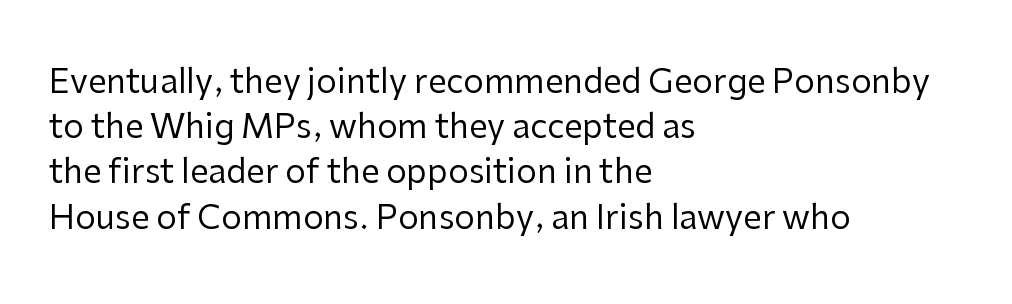
Varying glyph widths throughout — classic text-font behaviour. Underline: absent. The line texture is even and compact thanks to regular tracking. Does the type have serifs? No, each stem ends abruptly. What's the leading like? Ordinary, nothing unusual.
